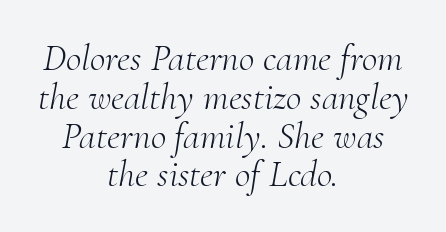
Underlining? Definitely not there. The lines are quadded center. Varying glyph widths throughout — classic text-font behaviour. These lines were composed using italics. Cramped leading.
